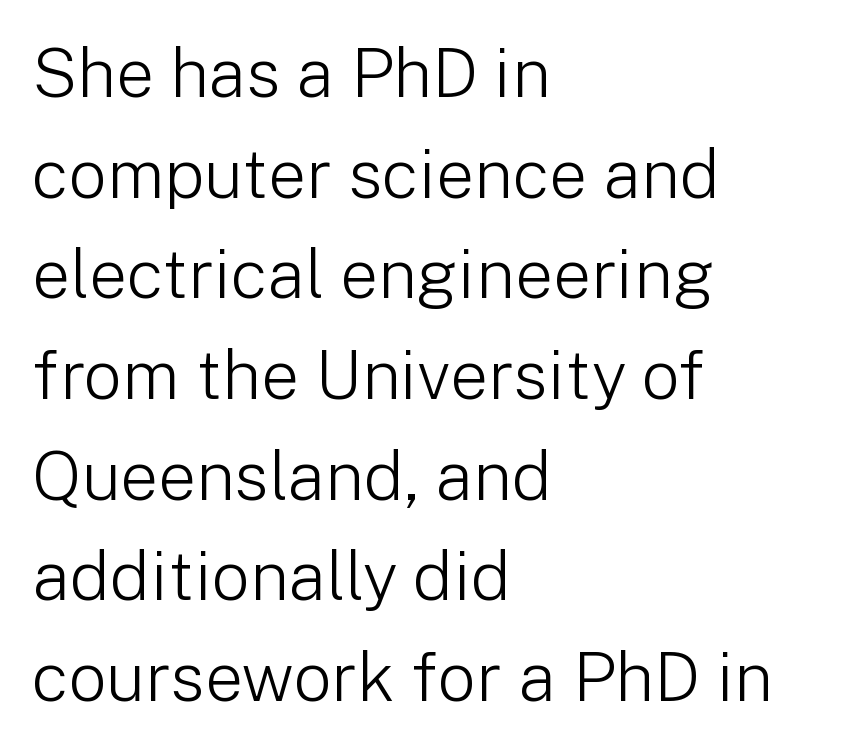
{"serif": "no", "italic": "no", "bold": "no", "weight": "light", "width": "normal", "stroke_contrast": "low", "x_height": "medium", "monospaced": "no", "underline": "no", "align": "left", "line_spacing": "normal", "line_spacing_ratio": 1.48, "letter_spacing": "normal", "letter_spacing_em": 0.0, "glyph_px": 68}
